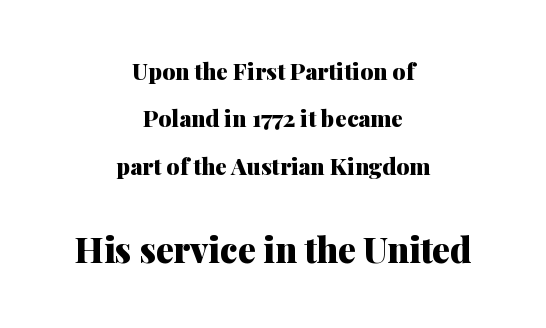
The image shows 35 px heavy serif type, upright; set centered, loose line spacing (2.06x), normal letter spacing, not underlined; the second (bottom) block is 1.52x larger; medium stroke contrast and a medium x-height.
